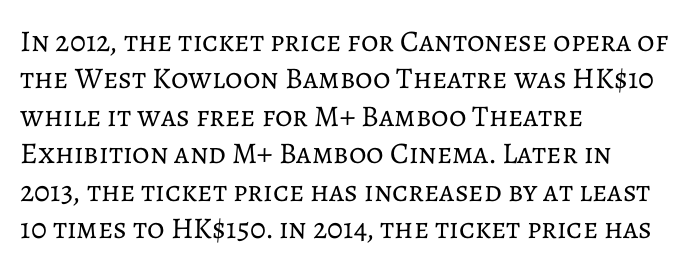
The image shows 30 px regular-weight type, upright; set left-aligned, normal line spacing (1.25x), normal letter spacing, not underlined; low stroke contrast and a medium x-height.
